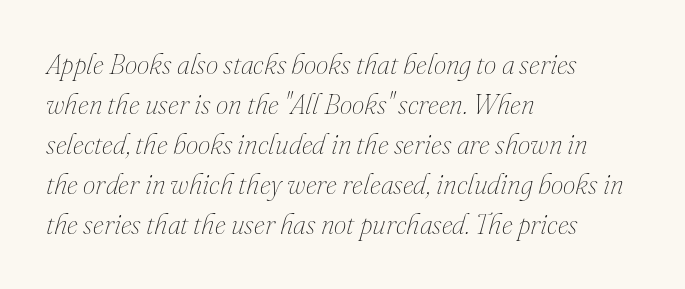
No extra tracking has been applied to these lines. These lines are rendered in a variable-pitch font. Rule under the text: the space is simply empty. The typography opts for an oblique posture over an upright one.
